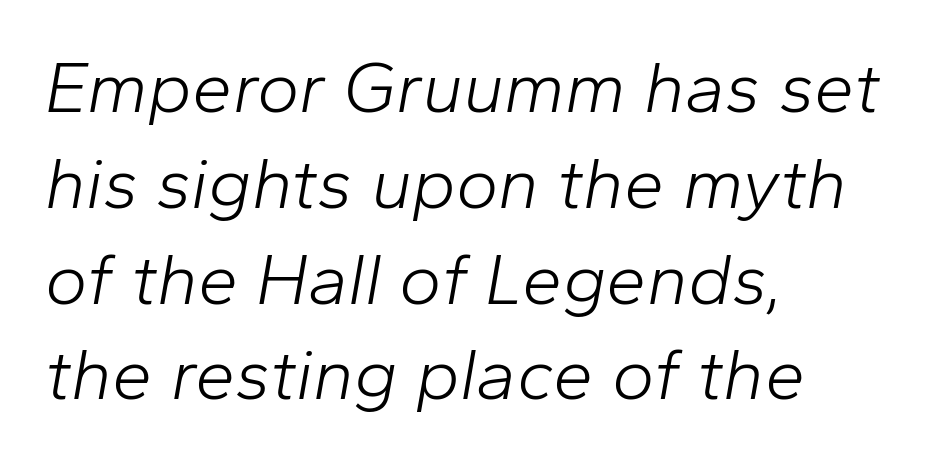
{"italic": "yes", "lean": "right", "slant_degrees": 10, "bold": "no", "weight": "light", "width": "normal", "stroke_contrast": "low", "x_height": "medium", "monospaced": "no", "underline": "no", "align": "left", "line_spacing": "normal", "line_spacing_ratio": 1.33, "letter_spacing": "normal", "letter_spacing_em": 0.0, "glyph_px": 72}
